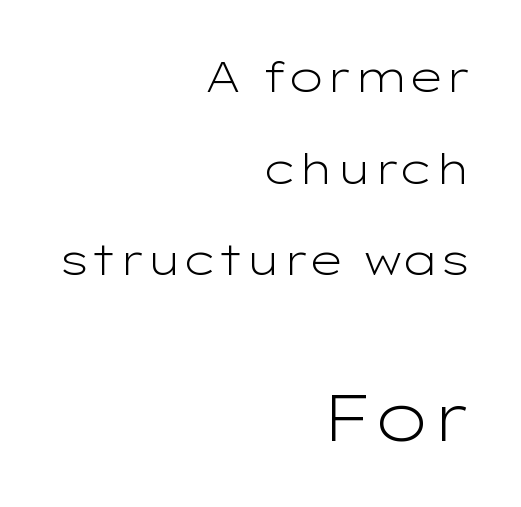
Does the type have serifs? No, each stem ends abruptly. The letters sit at their default tracking, neither squeezed nor spread. Visually, the bottom section dominates because its glyphs are scaled up. This sample uses an upright cut, with every glyph sitting square on the baseline.
